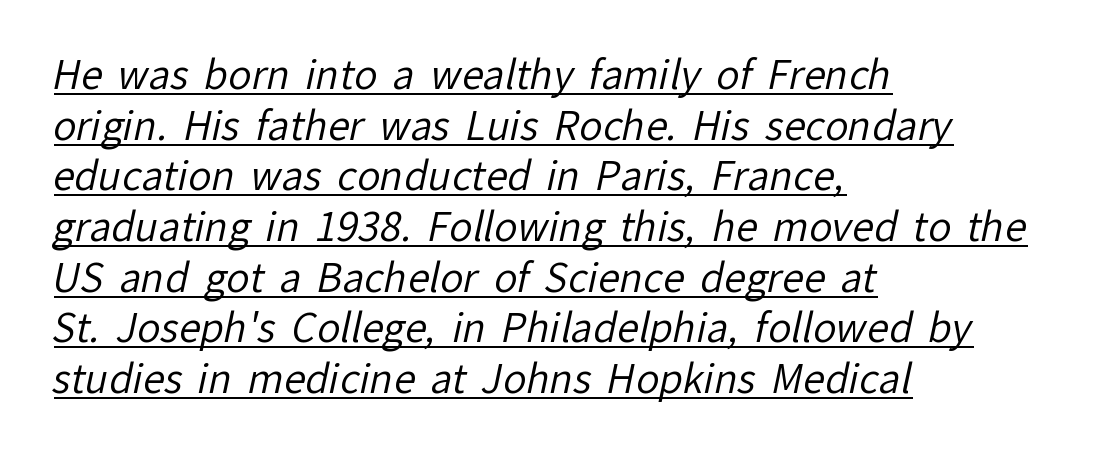
{"serif": "no", "bold": "no", "weight": "regular", "width": "normal", "stroke_contrast": "low", "x_height": "medium", "monospaced": "no", "underline": "yes", "align": "left", "line_spacing": "normal", "line_spacing_ratio": 1.3, "letter_spacing": "normal", "letter_spacing_em": 0.0, "glyph_px": 39}
